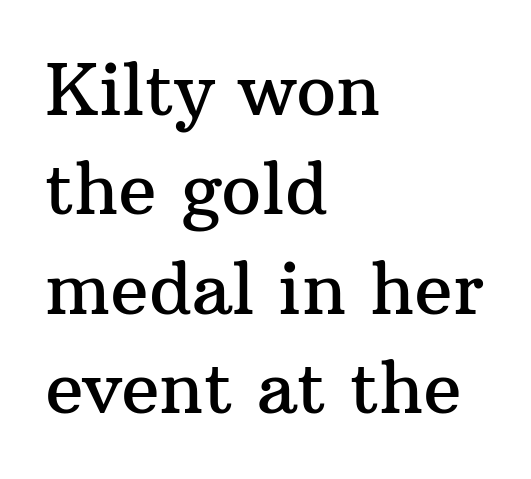
In terms of posture, this sample is upright. The characters display serif detailing at their extremities. Between one letter and the next there's only the usual sliver of space. Quick note: underline off.
